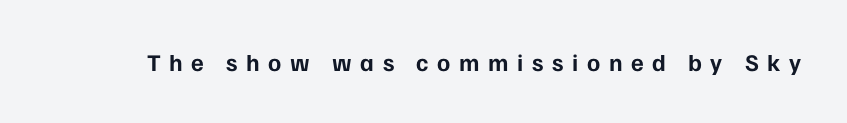
Q: Is the text bold? A: Yes.
Q: Is the text italic (slanted)? A: No, it is upright.
Q: Is the text underlined? A: No.
Q: Is the spacing between letters normal or unusually wide? A: Unusually wide.
